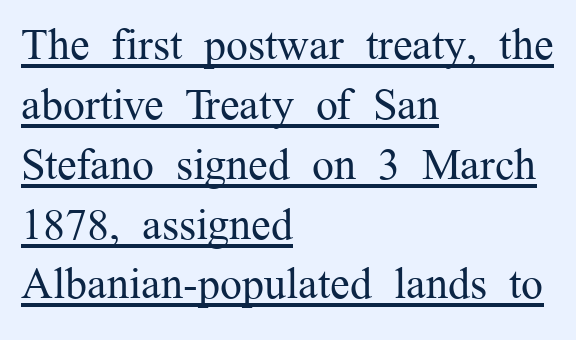
The image shows 44 px regular-weight serif type, upright; set left-aligned, normal line spacing (1.36x), normal letter spacing, underlined; medium stroke contrast and a medium x-height.
